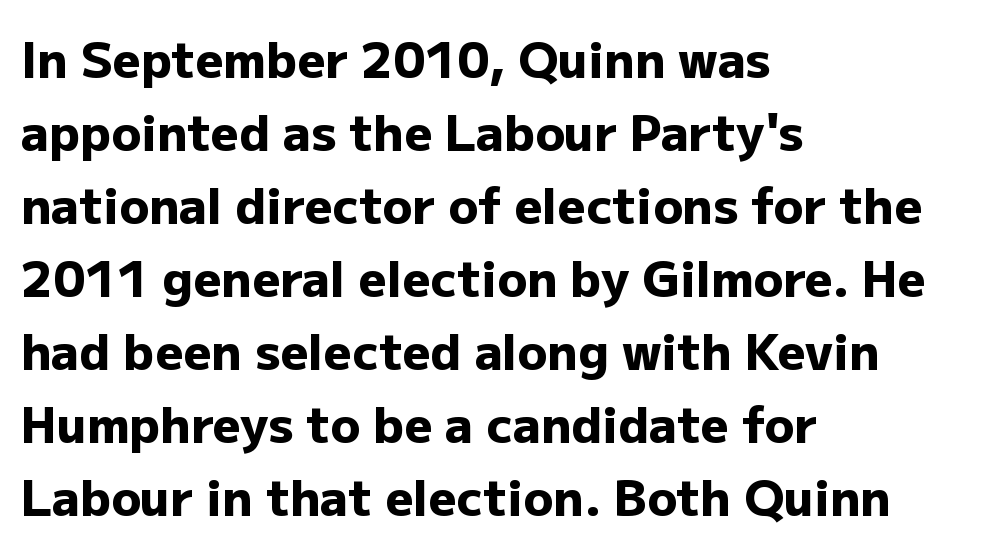
Bare-footed words on every line. Ordinary non-slanted type is in use. You can tell from the bare stems that sans-serif type was used. Typographic density is high because the face is bold. This rendering uses left alignment, leaving the right contour irregular.
